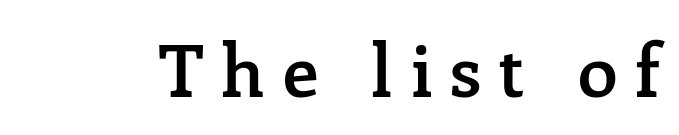
Every stem runs plumb, perpendicular to the baseline. The strip under each line holds only bare page. Each letter keeps its own natural width here, so spacing adapts to shape. Compared with an ordinary text face, these strokes are moderately heavier — a semibold. Are there feet on the stems? There are — it's a serif. You could only call the tracking loose — the letters float apart.
